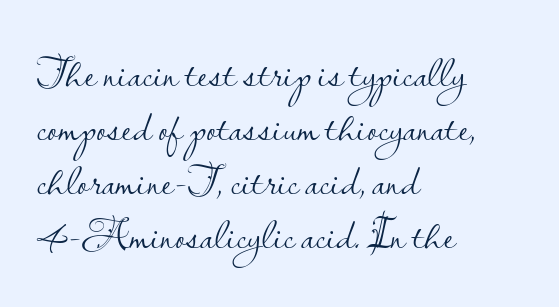
Q: Is the text bold? A: No.
Q: Is the text italic (slanted)? A: Yes.
Q: Is the typeface a serif or a sans-serif typeface? A: Sans-serif.
Q: Is the text underlined? A: No.
Q: How is the paragraph aligned? A: Left-aligned.
Q: Is the spacing between letters normal or unusually wide? A: Normal.
Q: Width (condensed, normal, or wide)? A: Normal.
Q: Stroke contrast? A: Low.
Q: x-height? A: Small.
Q: Monospaced? A: No.
